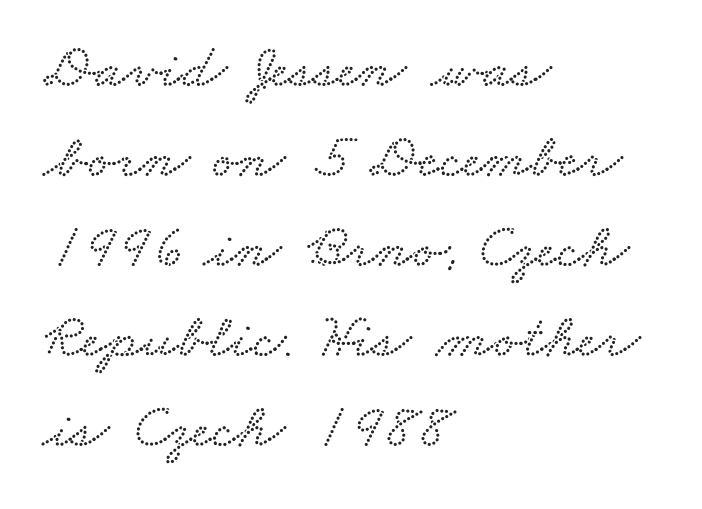
The image shows 62 px wide type; set left-aligned, normal line spacing (1.45x), normal letter spacing, not underlined; low stroke contrast and a small x-height.
